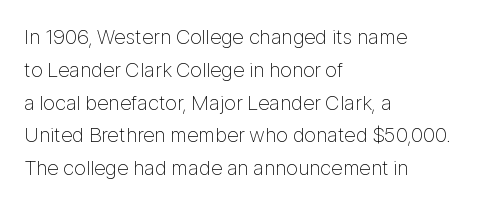
{"italic": "no", "bold": "no", "underline": "no", "align": "left", "line_spacing": "normal", "line_spacing_ratio": 1.56, "letter_spacing": "normal", "letter_spacing_em": 0.0, "glyph_px": 21}
